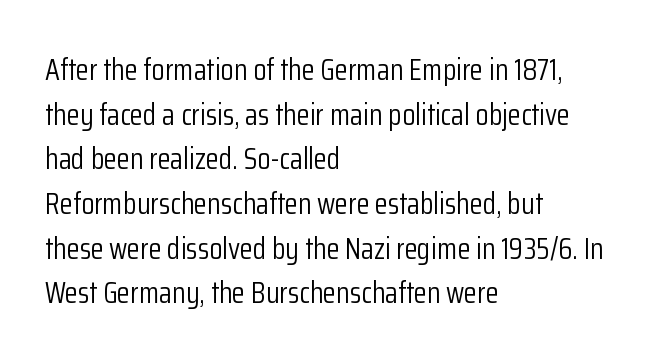
{"serif": "no", "italic": "no", "bold": "no", "weight": "light", "width": "condensed", "stroke_contrast": "low", "x_height": "medium", "monospaced": "no", "underline": "no", "align": "left", "line_spacing": "normal", "line_spacing_ratio": 1.49, "letter_spacing": "normal", "letter_spacing_em": 0.0, "glyph_px": 30}
